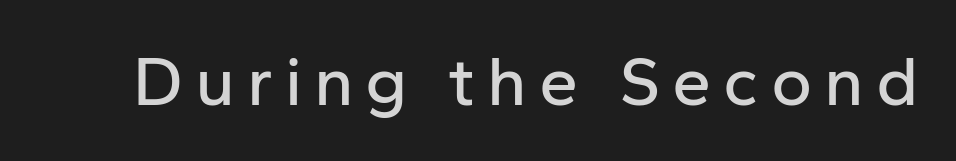
{"serif": "no", "italic": "no", "width": "normal", "stroke_contrast": "low", "x_height": "medium", "monospaced": "no", "underline": "no", "glyph_px": 70}
